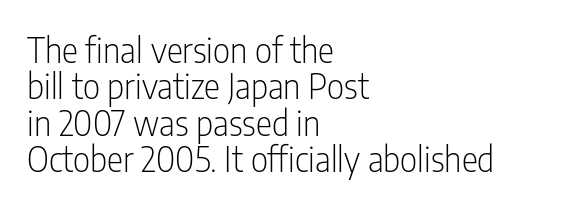
Successive baselines arrive quickly, one right under another. Every row of glyphs begins at an identical x-position on the left. Does the type have serifs? No, each stem ends abruptly. This sample has the flowing, uneven cadence of proportional lettering. Descender tails drop into unmarked territory.
